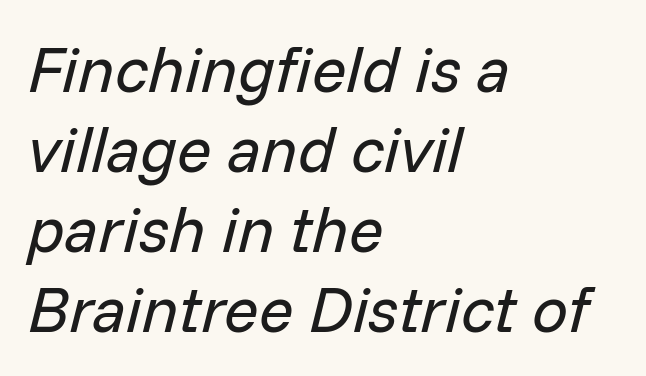
Q: Is the text bold? A: No.
Q: Is the text italic (slanted)? A: Yes, it leans right by about 14 degrees.
Q: Is the text underlined? A: No.
Q: How is the paragraph aligned? A: Left-aligned.
Q: Is the spacing between letters normal or unusually wide? A: Normal.
Q: Is the spacing between lines tight, normal or loose? A: Normal.
Q: Width (condensed, normal, or wide)? A: Normal.
Q: Stroke contrast? A: Low.
Q: x-height? A: Medium.
Q: Monospaced? A: No.
